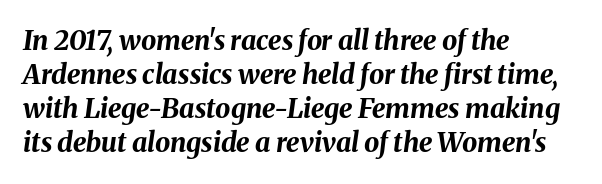
Horizontally, the lines are justified to the leading edge only. How heavy is the stroke? Heavy — this is a bold. Unmarked baselines from the first word to the last. How would I describe the line gaps? Plain and ordinary. This sample uses plain, unmodified letter spacing.
